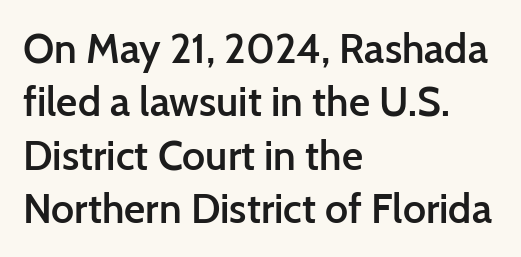
The image shows 41 px semibold sans-serif type, upright; set left-aligned, normal line spacing (1.3x), normal letter spacing, not underlined; low stroke contrast and a medium x-height.
